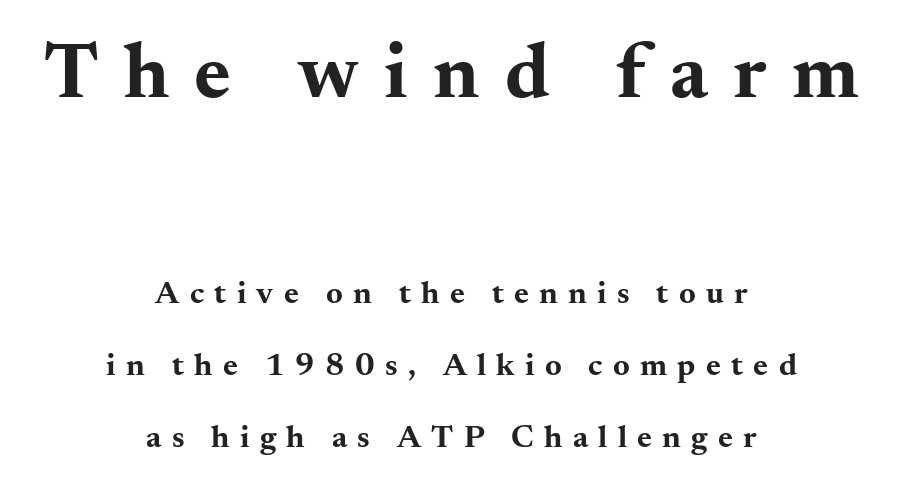
Is this a fixed-width face? No — the glyphs have proportional, varying widths. Letterform terminals end in serifs throughout the passage. Horizontal alignment here is central, giving a formal, balanced look. The rendering shrinks the type as you move from the upper chunk to the lower. Words appear elongated and porous because spacing is wide.
